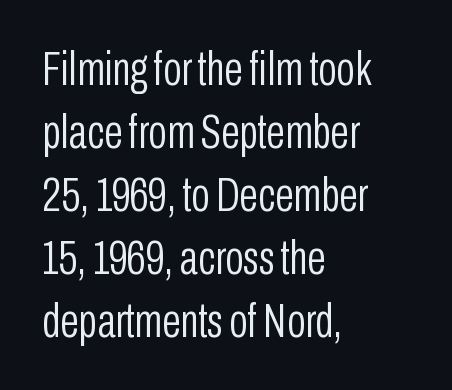
{"serif": "no", "italic": "no", "bold": "no", "weight": "light", "width": "condensed", "stroke_contrast": "low", "x_height": "medium", "monospaced": "no", "underline": "no", "align": "left", "line_spacing": "normal", "line_spacing_ratio": 1.31, "letter_spacing": "normal", "letter_spacing_em": 0.0, "glyph_px": 48}
